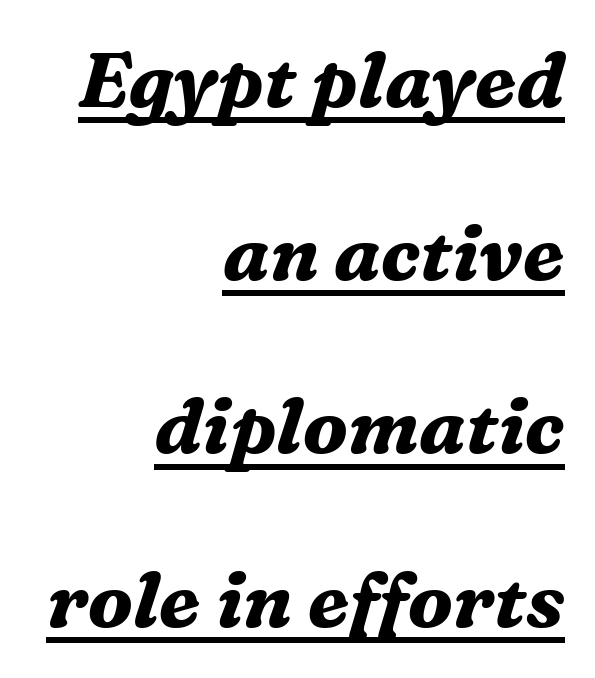
{"serif": "yes", "italic": "yes", "lean": "right", "slant_degrees": 16, "bold": "yes", "weight": "bold", "width": "normal", "stroke_contrast": "medium", "x_height": "medium", "monospaced": "no", "underline": "yes", "align": "right", "line_spacing": "loose", "line_spacing_ratio": 2.25, "letter_spacing": "normal", "letter_spacing_em": 0.0, "glyph_px": 77}
